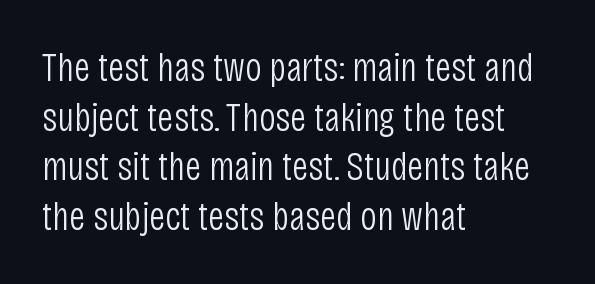
Plain, unruled lines of type. Typographically, this falls in the sans-serif category. On a weight scale, this lands at 450 or below. Character widths vary here, with narrow letters taking less room than wide ones. Tracking here is standard; glyphs follow each other at the usual distance. Which margin do the lines hug? The left one — the right edge is uneven.
